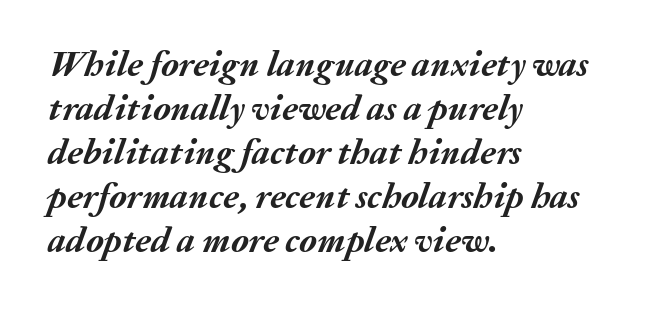
Q: Is the text bold? A: Yes.
Q: Is the text italic (slanted)? A: Yes, it leans right by about 20 degrees.
Q: Is the text underlined? A: No.
Q: How is the paragraph aligned? A: Left-aligned.
Q: Is the spacing between letters normal or unusually wide? A: Normal.
Q: Width (condensed, normal, or wide)? A: Normal.
Q: Stroke contrast? A: Medium.
Q: x-height? A: Medium.
Q: Monospaced? A: No.
